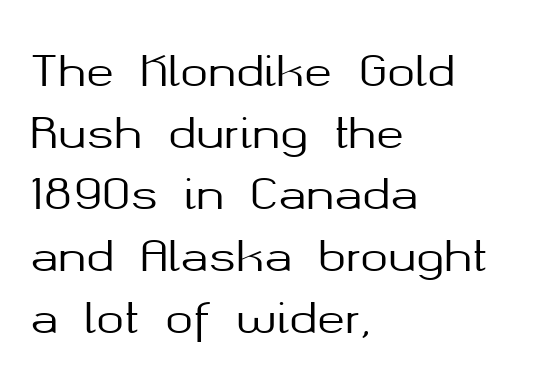
Vertically, the passage feels balanced, rows spaced as you'd expect. Think of a printed novel: that variable character pitch is what you see here. Serif or sans? Sans — the stroke terminals are bare. Notice how the passage keeps a crisp vertical edge on the left only. No word sits above an underline.
